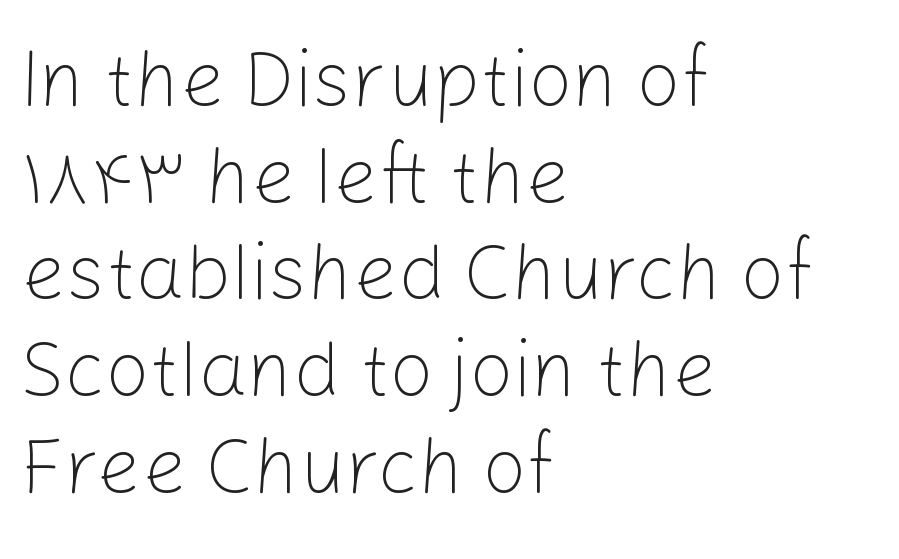
Q: Is the text bold? A: No.
Q: Is the text italic (slanted)? A: No, it is upright.
Q: Is the typeface a serif or a sans-serif typeface? A: Sans-serif.
Q: Is the text underlined? A: No.
Q: How is the paragraph aligned? A: Left-aligned.
Q: Is the spacing between letters normal or unusually wide? A: Normal.
Q: Width (condensed, normal, or wide)? A: Normal.
Q: Stroke contrast? A: Low.
Q: x-height? A: Medium.
Q: Monospaced? A: No.
